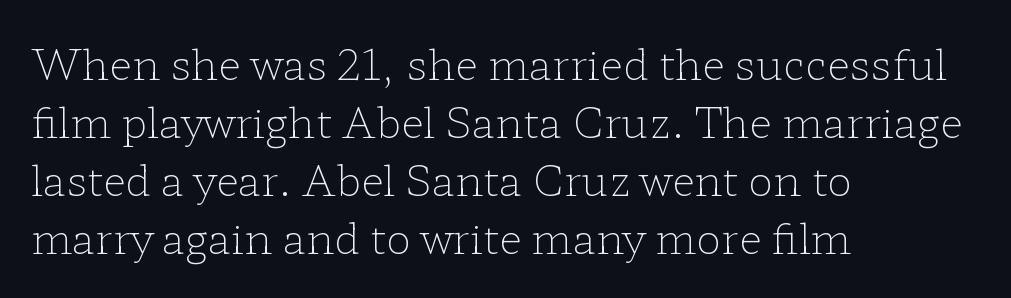
Vertical stems look standard width or narrower in stroke. Check the space under the baseline: it is left empty. Regarding leading, the lines here are spaced in the standard way. What stands out about the letter spacing? Nothing — it is the standard amount.
